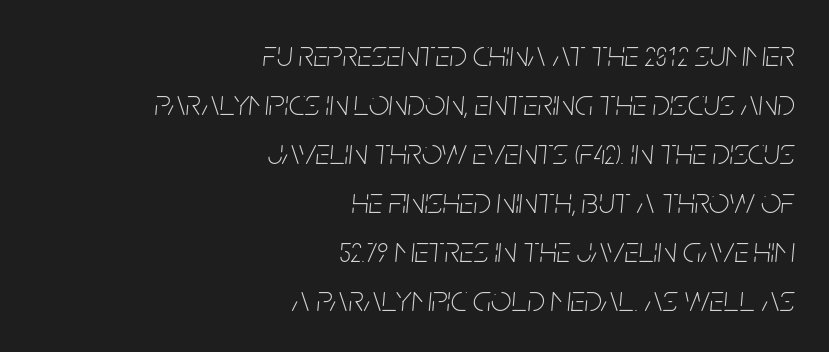
{"italic": "yes", "lean": "right", "slant_degrees": 5, "bold": "no", "weight": "thin", "width": "condensed", "stroke_contrast": "low", "x_height": "large", "monospaced": "no", "underline": "no", "align": "right", "line_spacing": "normal", "line_spacing_ratio": 1.36, "letter_spacing": "normal", "letter_spacing_em": 0.0, "glyph_px": 36}
